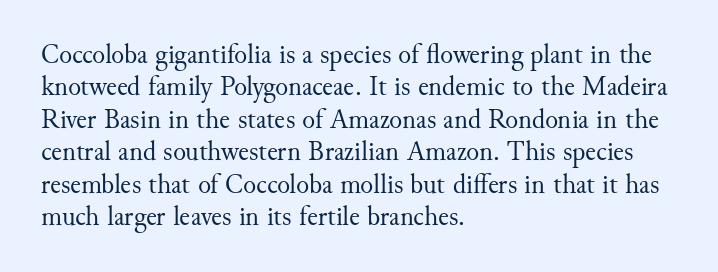
The font is comparable to plain body text, perhaps lighter. Line starts are locked; line ends wander. Nothing unusual about the tracking: characters are spaced as the font intends. The type sits square on the baseline with zero lean. Rule under the text: the space is simply empty.
